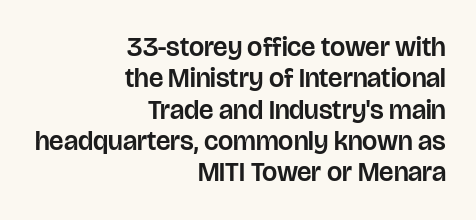
The image shows 27 px text type, upright; set right-aligned, line spacing 1.16x, normal letter spacing, not underlined.
